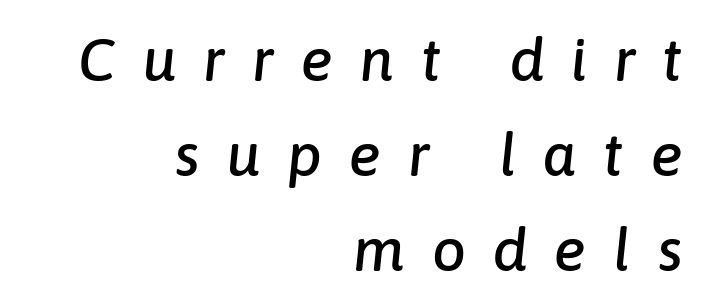
Q: Is the text italic (slanted)? A: Yes, it leans right by about 6 degrees.
Q: Is the text underlined? A: No.
Q: How is the paragraph aligned? A: Right-aligned.
Q: Is the spacing between letters normal or unusually wide? A: Unusually wide.
Q: Is the spacing between lines tight, normal or loose? A: Normal.
Q: Width (condensed, normal, or wide)? A: Normal.
Q: Stroke contrast? A: Low.
Q: x-height? A: Medium.
Q: Monospaced? A: No.
